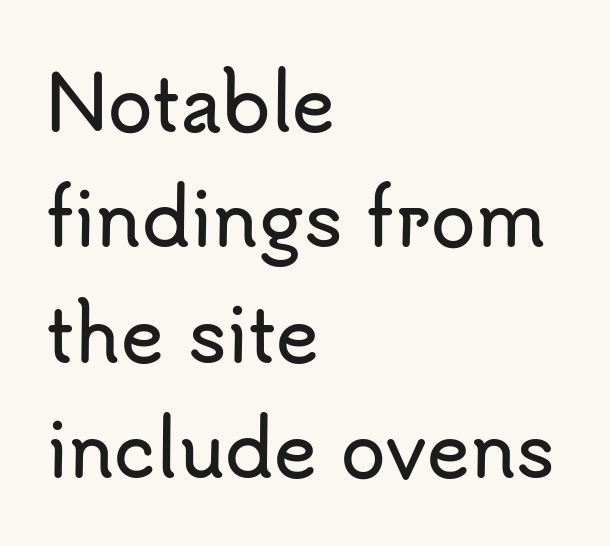
{"serif": "no", "italic": "no", "width": "normal", "stroke_contrast": "low", "x_height": "small", "monospaced": "no", "underline": "no", "align": "left", "line_spacing": "normal", "line_spacing_ratio": 1.58, "letter_spacing": "normal", "letter_spacing_em": 0.0, "glyph_px": 73}
